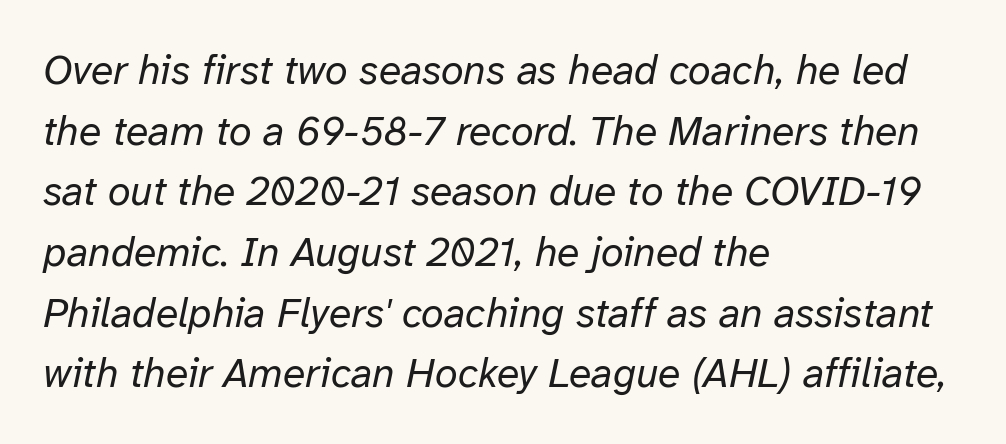
Q: Is the text bold? A: No.
Q: Is the text italic (slanted)? A: Yes, it leans right by about 12 degrees.
Q: Is the text underlined? A: No.
Q: How is the paragraph aligned? A: Left-aligned.
Q: Is the spacing between letters normal or unusually wide? A: Normal.
Q: Is the spacing between lines tight, normal or loose? A: Normal.
Q: Width (condensed, normal, or wide)? A: Normal.
Q: Stroke contrast? A: Low.
Q: x-height? A: Medium.
Q: Monospaced? A: No.
